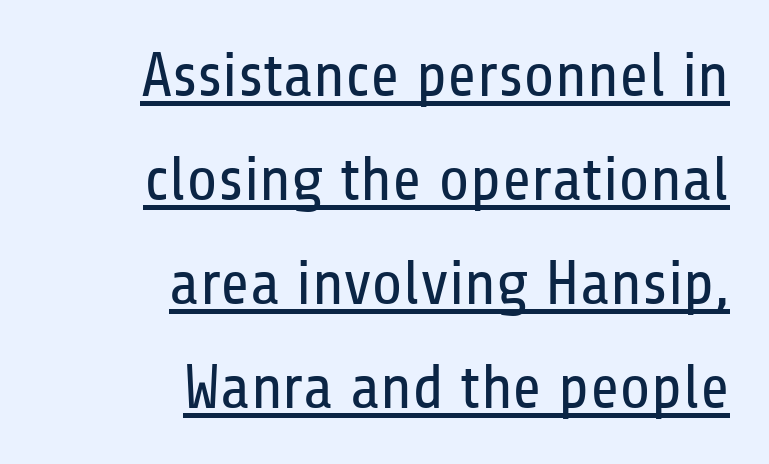
{"serif": "no", "italic": "no", "bold": "no", "weight": "regular", "width": "condensed", "stroke_contrast": "low", "x_height": "medium", "monospaced": "no", "underline": "yes", "align": "right", "line_spacing": "normal", "line_spacing_ratio": 1.65, "letter_spacing": "normal", "letter_spacing_em": 0.0, "glyph_px": 63}
